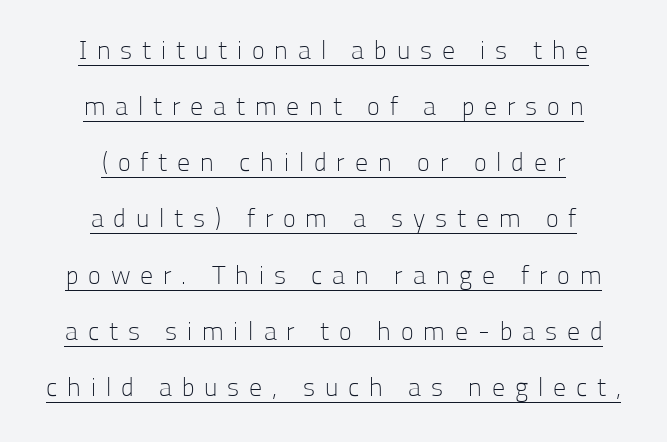
{"italic": "no", "bold": "no", "underline": "yes", "align": "center", "line_spacing": "loose", "line_spacing_ratio": 2.16, "letter_spacing": "wide", "letter_spacing_em": 0.38, "glyph_px": 26}
